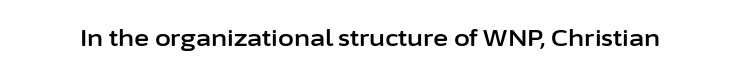
The image shows 23 px text type, upright; set normal letter spacing, not underlined.
